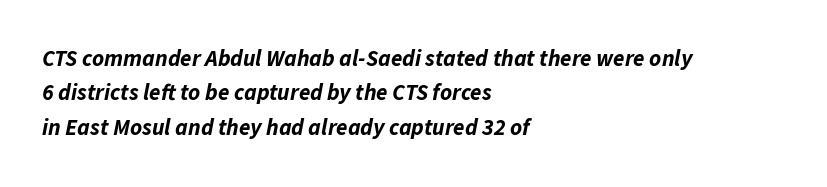
The image shows 23 px bold type, italic (leaning right); set left-aligned, normal line spacing (1.5x), normal letter spacing, not underlined.
